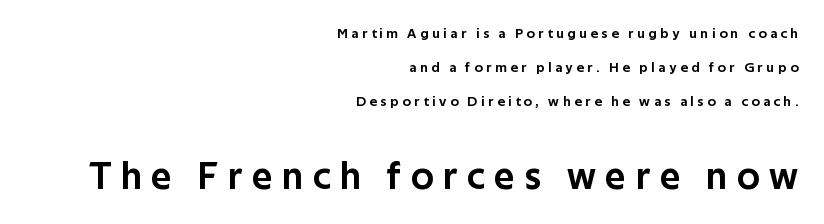
Q: Is the text italic (slanted)? A: No, it is upright.
Q: Is the typeface a serif or a sans-serif typeface? A: Sans-serif.
Q: Is the text underlined? A: No.
Q: How is the paragraph aligned? A: Right-aligned.
Q: Is the spacing between letters normal or unusually wide? A: Unusually wide.
Q: Is the spacing between lines tight, normal or loose? A: Loose.
Q: Which block of text is set in a larger size, the first (top) or the second (bottom)? A: The second (bottom) one.
Q: Width (condensed, normal, or wide)? A: Normal.
Q: Stroke contrast? A: Low.
Q: x-height? A: Medium.
Q: Monospaced? A: No.
